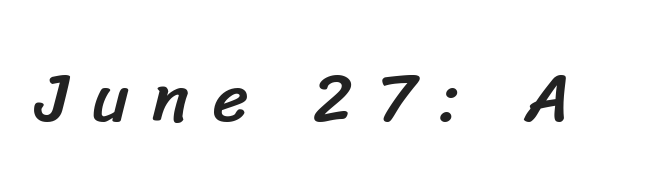
The image shows 69 px sans-serif type; set unusually wide letter spacing (+0.34 em), not underlined; low stroke contrast and a medium x-height.
